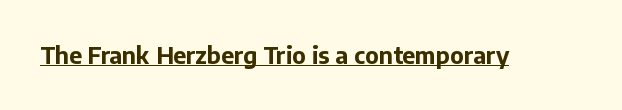
Heavy, bold letterforms. A rule runs beneath these lines of type. The type is set solid horizontally, with unmodified tracking. The lettering stays uniformly vertical, giving the passage a roman look.
